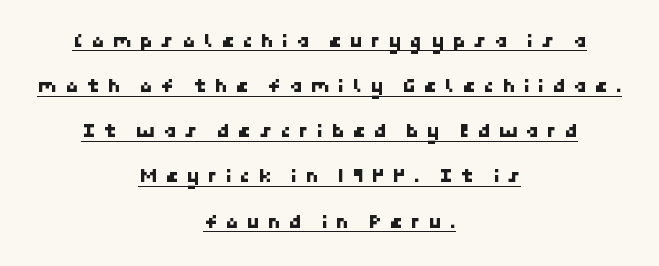
{"underline": "yes", "align": "center", "line_spacing": "loose", "line_spacing_ratio": 2.15, "letter_spacing": "wide", "letter_spacing_em": 0.38, "glyph_px": 21}
